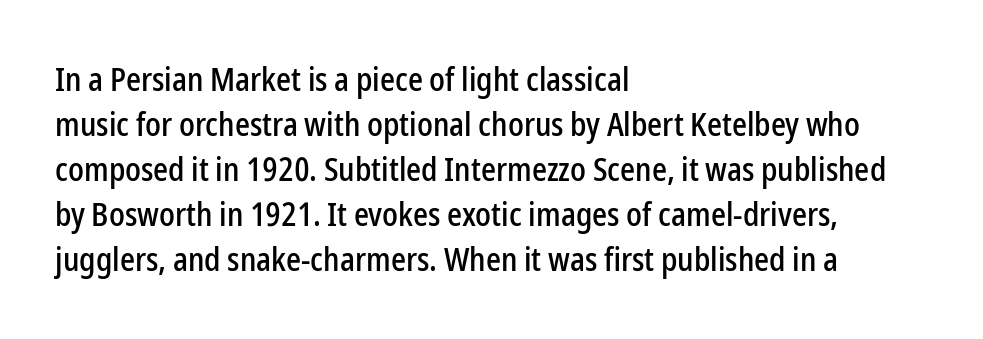
Q: Is the text italic (slanted)? A: No, it is upright.
Q: Is the typeface a serif or a sans-serif typeface? A: Sans-serif.
Q: Is the text underlined? A: No.
Q: How is the paragraph aligned? A: Left-aligned.
Q: Is the spacing between letters normal or unusually wide? A: Normal.
Q: Is the spacing between lines tight, normal or loose? A: Normal.
Q: Width (condensed, normal, or wide)? A: Condensed.
Q: Stroke contrast? A: Low.
Q: x-height? A: Medium.
Q: Monospaced? A: No.
